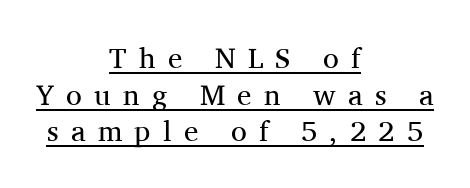
You could not count columns in this text — the font is proportionally spaced. Stroke mass is kept to a normal reading level or below. Each letter's strokes conclude with small projecting serifs. The gaps between neighbouring characters are conspicuously large. The string is rendered with underlining switched on.
